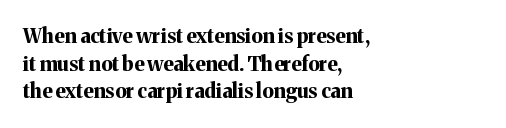
Q: Is the text bold? A: Yes.
Q: Is the text italic (slanted)? A: No, it is upright.
Q: Is the text underlined? A: No.
Q: How is the paragraph aligned? A: Left-aligned.
Q: Is the spacing between letters normal or unusually wide? A: Normal.
Q: Is the spacing between lines tight, normal or loose? A: Normal.
